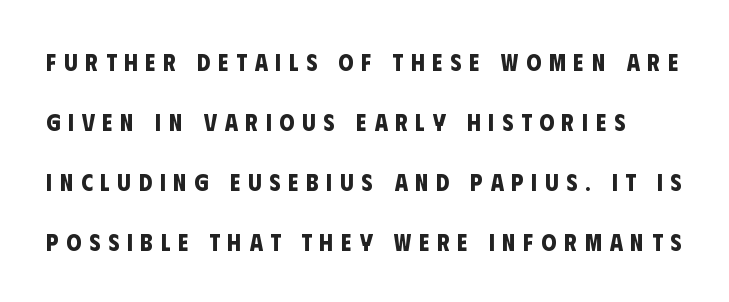
The image shows 24 px bold type; set loose line spacing (2.5x), unusually wide letter spacing (+0.32 em), not underlined.
